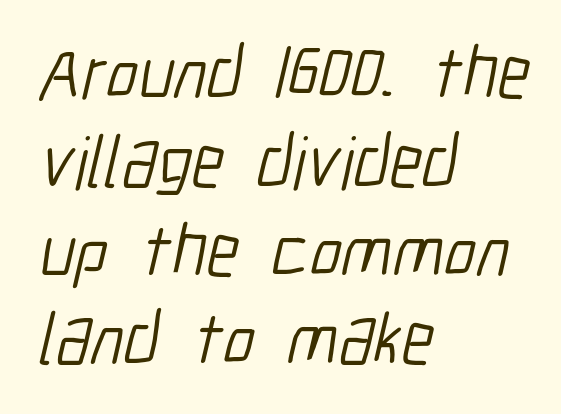
Q: Is the text bold? A: No.
Q: Is the typeface a serif or a sans-serif typeface? A: Sans-serif.
Q: Is the text underlined? A: No.
Q: How is the paragraph aligned? A: Left-aligned.
Q: Is the spacing between letters normal or unusually wide? A: Normal.
Q: Width (condensed, normal, or wide)? A: Condensed.
Q: Stroke contrast? A: Low.
Q: x-height? A: Medium.
Q: Monospaced? A: No.
